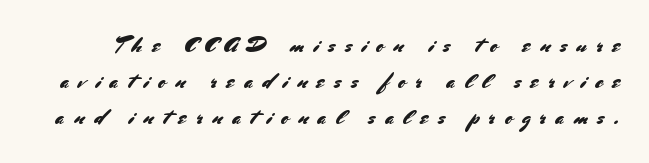
Q: Is the text italic (slanted)? A: Yes.
Q: Is the text underlined? A: No.
Q: Is the spacing between letters normal or unusually wide? A: Unusually wide.
Q: Is the spacing between lines tight, normal or loose? A: Normal.
